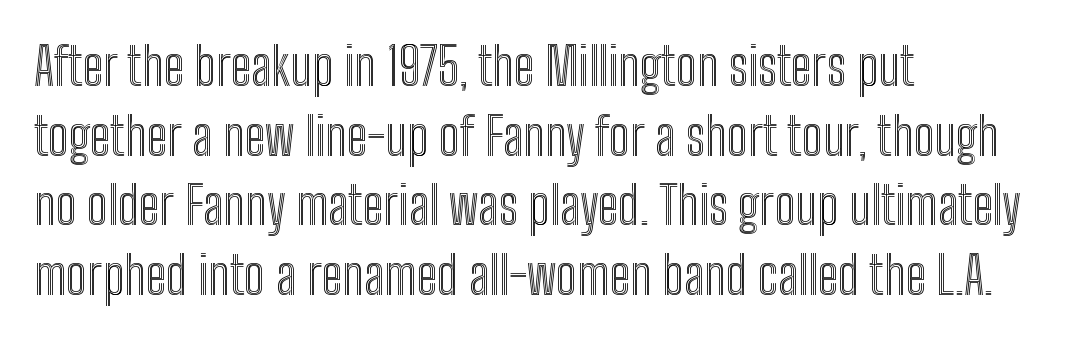
Q: Is the text italic (slanted)? A: No, it is upright.
Q: Is the text underlined? A: No.
Q: How is the paragraph aligned? A: Left-aligned.
Q: Is the spacing between letters normal or unusually wide? A: Normal.
Q: Is the spacing between lines tight, normal or loose? A: Normal.
Q: Width (condensed, normal, or wide)? A: Condensed.
Q: x-height? A: Medium.
Q: Monospaced? A: No.
